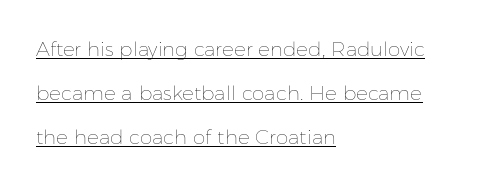
The image shows 20 px text type, upright; set left-aligned, loose line spacing (2.19x), normal letter spacing, underlined.
